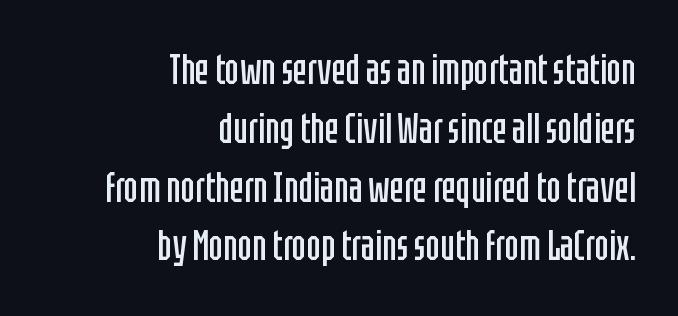
{"serif": "no", "italic": "no", "bold": "no", "weight": "regular", "width": "condensed", "stroke_contrast": "low", "x_height": "large", "monospaced": "no", "underline": "no", "align": "right", "line_spacing": "normal", "line_spacing_ratio": 1.4, "letter_spacing": "normal", "letter_spacing_em": 0.0, "glyph_px": 42}
